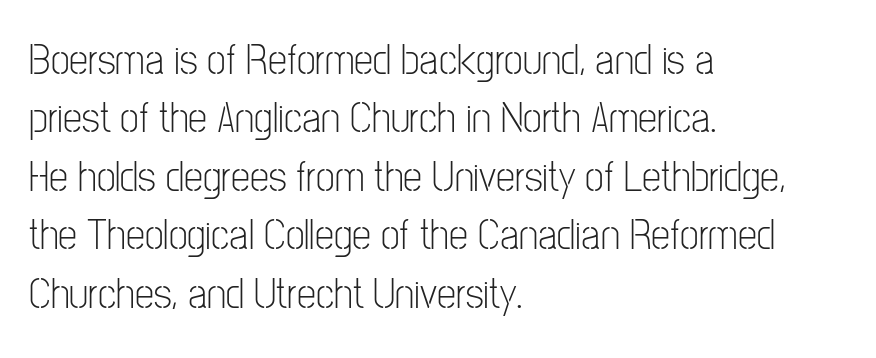
Q: Is the text bold? A: No.
Q: Is the text italic (slanted)? A: No, it is upright.
Q: Is the typeface a serif or a sans-serif typeface? A: Sans-serif.
Q: Is the text underlined? A: No.
Q: How is the paragraph aligned? A: Left-aligned.
Q: Is the spacing between letters normal or unusually wide? A: Normal.
Q: Is the spacing between lines tight, normal or loose? A: Normal.
Q: Width (condensed, normal, or wide)? A: Condensed.
Q: Stroke contrast? A: Low.
Q: x-height? A: Medium.
Q: Monospaced? A: No.
